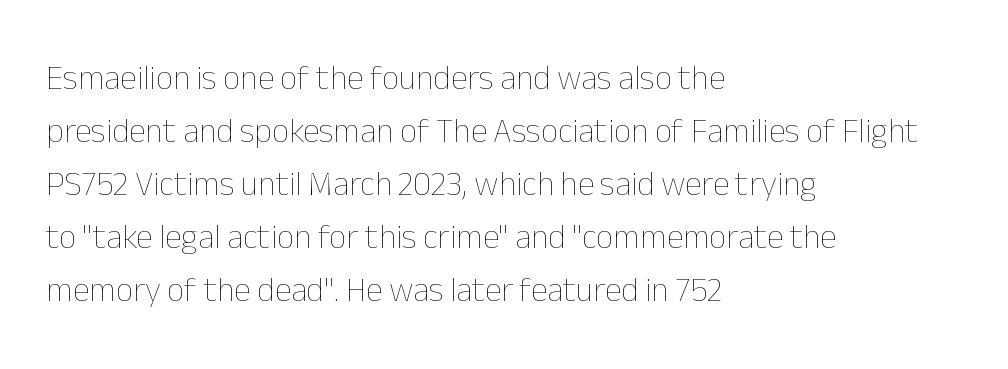
The image shows 34 px thin type, upright; set left-aligned, normal line spacing (1.56x), normal letter spacing, not underlined; low stroke contrast and a medium x-height.
